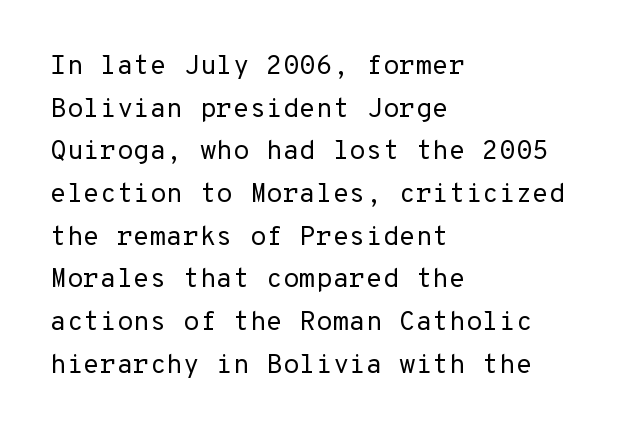
{"italic": "no", "bold": "no", "underline": "no", "align": "left", "line_spacing": "normal", "line_spacing_ratio": 1.58, "letter_spacing": "normal", "letter_spacing_em": 0.0, "glyph_px": 27}
